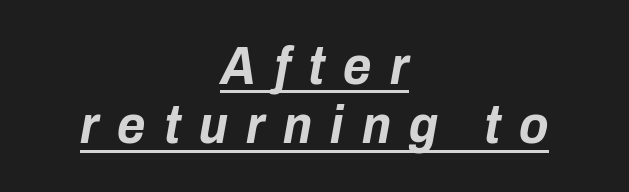
The image shows 54 px bold, condensed type, italic (leaning right); set centered, tight line spacing (1.1x), unusually wide letter spacing (+0.34 em), underlined; low stroke contrast and a medium x-height.
